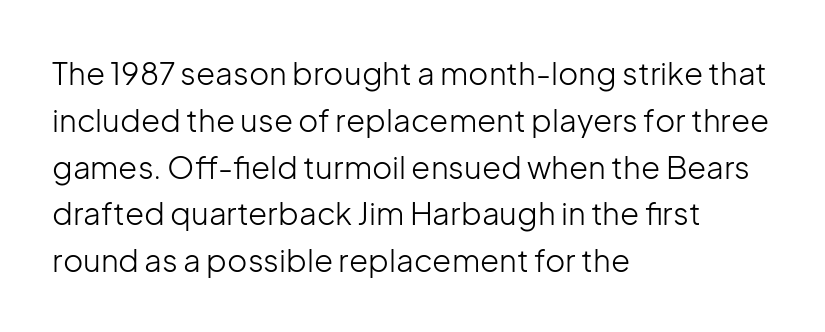
The image shows 31 px light sans-serif type, upright; set left-aligned, normal line spacing (1.51x), normal letter spacing, not underlined; low stroke contrast and a medium x-height.
